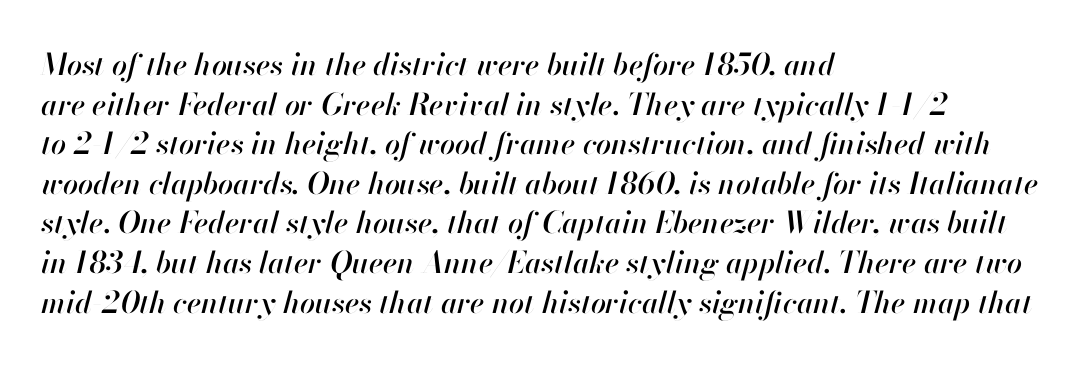
The image shows 30 px text type, italic (leaning right); set left-aligned, normal line spacing (1.32x), normal letter spacing, not underlined; high stroke contrast and a small x-height.
